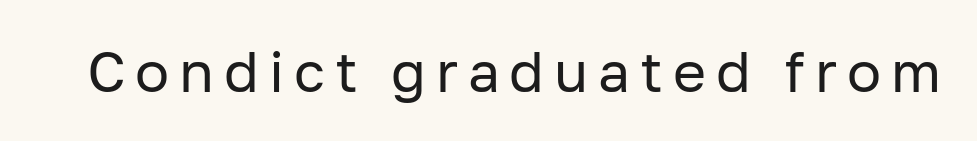
Looks like regular typesetting: each glyph gets only the width it needs. Is the type heavy? It reads as light-to-regular instead. To sum up the face: it is a sans, with no serifs. Tall strokes in this sample are plumb rather than angled. The gap between lines stays unmarked.
